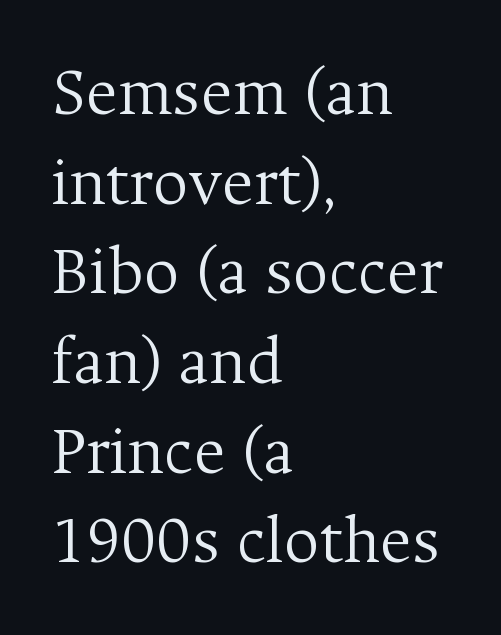
The image shows 69 px light serif type, upright; set left-aligned, normal line spacing (1.3x), normal letter spacing, not underlined; medium stroke contrast and a medium x-height.
